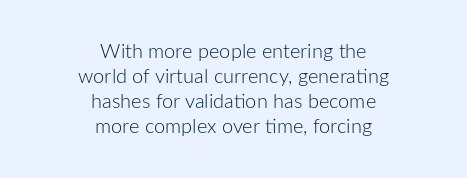
There is no visible air inserted between adjacent glyphs. The compositor balanced each line on the midline. Compared with a typical body face, this is equally light or lighter still. The typography opts for an upright posture over an oblique one. Any mark beneath the type? The region is blank.
